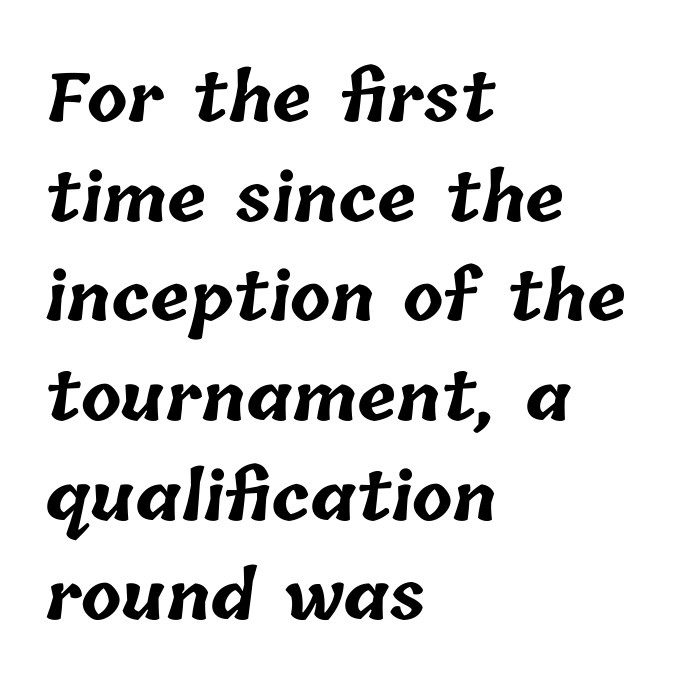
Thick stems and heavy bowls — unmistakably bold. These lines are set flush left with a ragged right edge. The words here are not underlined. Here the designer chose a conventional face with non-uniform glyph widths. The tracking reads as untouched default to a designer's eye.
